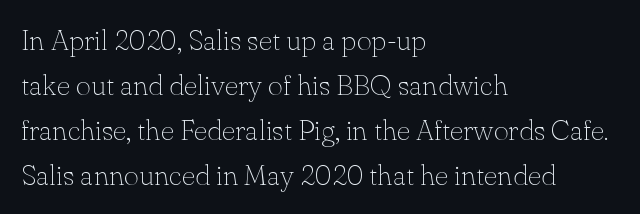
Q: Is the text bold? A: No.
Q: Is the text italic (slanted)? A: No, it is upright.
Q: Is the typeface a serif or a sans-serif typeface? A: Serif.
Q: Is the text underlined? A: No.
Q: How is the paragraph aligned? A: Left-aligned.
Q: Is the spacing between letters normal or unusually wide? A: Normal.
Q: Is the spacing between lines tight, normal or loose? A: Normal.
Q: Width (condensed, normal, or wide)? A: Normal.
Q: Stroke contrast? A: Low.
Q: x-height? A: Small.
Q: Monospaced? A: No.
